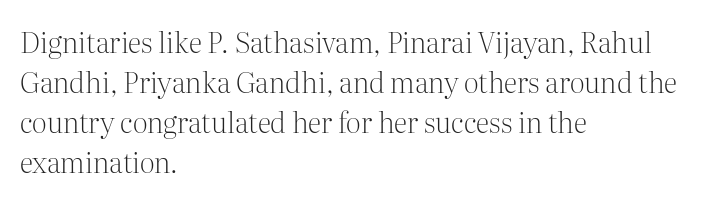
The image shows 28 px light serif type, upright; set left-aligned, normal line spacing (1.43x), normal letter spacing, not underlined; medium stroke contrast and a medium x-height.
